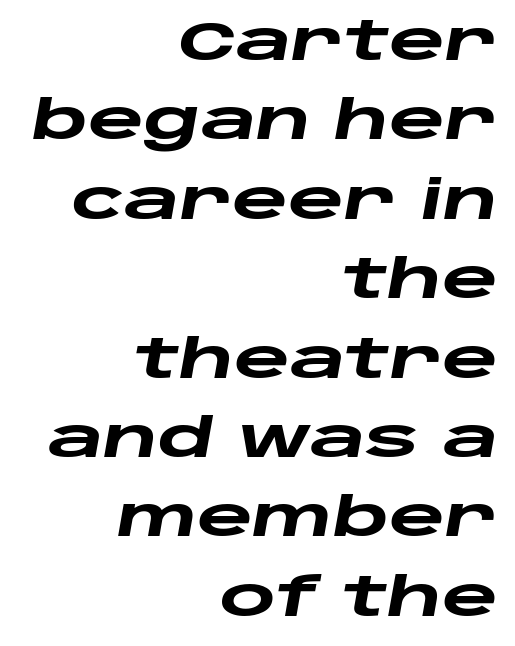
Q: Is the text bold? A: Yes.
Q: Is the text italic (slanted)? A: Yes, it leans right by about 10 degrees.
Q: Is the text underlined? A: No.
Q: How is the paragraph aligned? A: Right-aligned.
Q: Is the spacing between letters normal or unusually wide? A: Normal.
Q: Is the spacing between lines tight, normal or loose? A: Normal.
Q: Width (condensed, normal, or wide)? A: Wide.
Q: Stroke contrast? A: Low.
Q: x-height? A: Large.
Q: Monospaced? A: No.
